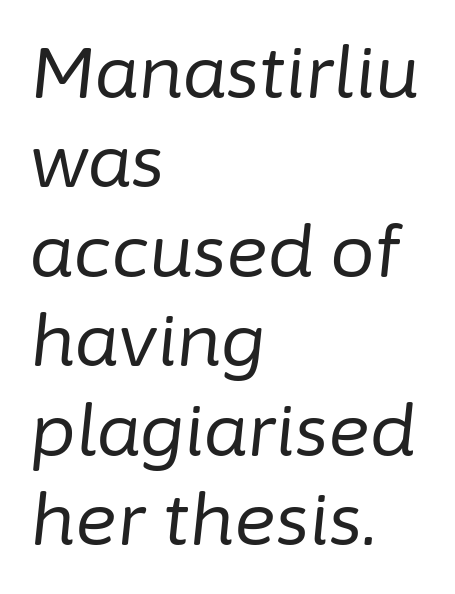
The text carries the slant typical of an italic or oblique font. Observe the ordinary spacing: letters are neighbours, not strangers. Line spacing here is normal. The strip under each line holds only bare page. Heft: none added — not bold.
